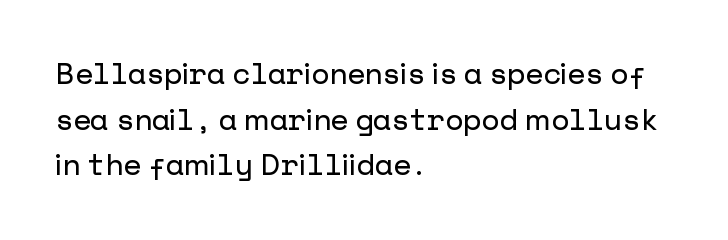
{"serif": "no", "italic": "no", "width": "normal", "stroke_contrast": "low", "x_height": "medium", "underline": "no", "align": "left", "line_spacing": "normal", "line_spacing_ratio": 1.57, "letter_spacing": "normal", "letter_spacing_em": 0.0, "glyph_px": 29}
